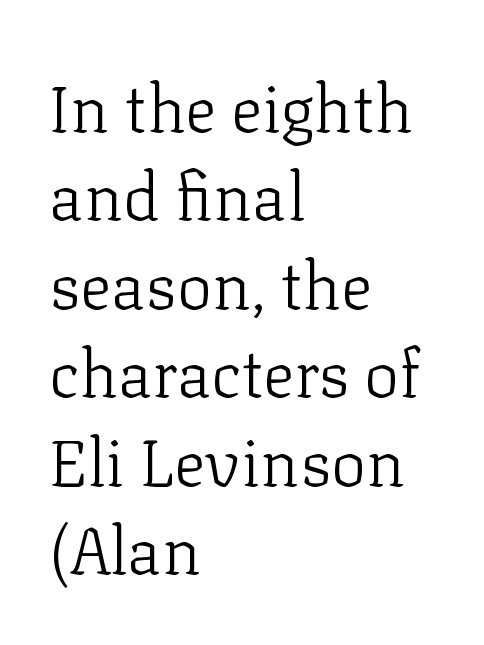
{"serif": "yes", "italic": "no", "bold": "no", "weight": "light", "width": "normal", "stroke_contrast": "low", "x_height": "medium", "monospaced": "no", "underline": "no", "align": "left", "line_spacing": "normal", "line_spacing_ratio": 1.34, "letter_spacing": "normal", "letter_spacing_em": 0.0, "glyph_px": 66}
